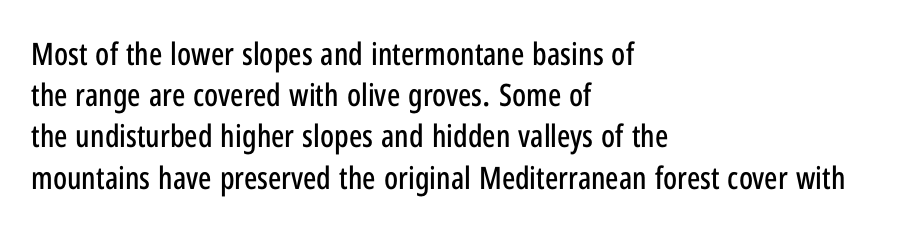
The letters sit at their default tracking, neither squeezed nor spread. Leading matches the norm, producing a regular column. A roman cut, with each character standing at attention. These lines are rendered in a variable-pitch font. Casual observation: everything's shoved over to the left. Plain, unruled lines of type.
